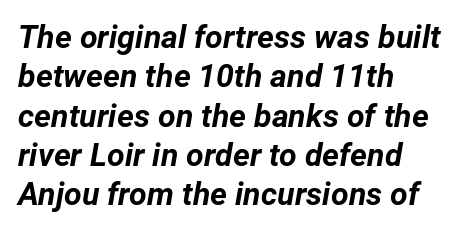
Q: Is the text bold? A: Yes.
Q: Is the text italic (slanted)? A: Yes, it leans right by about 12 degrees.
Q: Is the text underlined? A: No.
Q: How is the paragraph aligned? A: Left-aligned.
Q: Is the spacing between letters normal or unusually wide? A: Normal.
Q: Width (condensed, normal, or wide)? A: Normal.
Q: Stroke contrast? A: Low.
Q: x-height? A: Medium.
Q: Monospaced? A: No.
